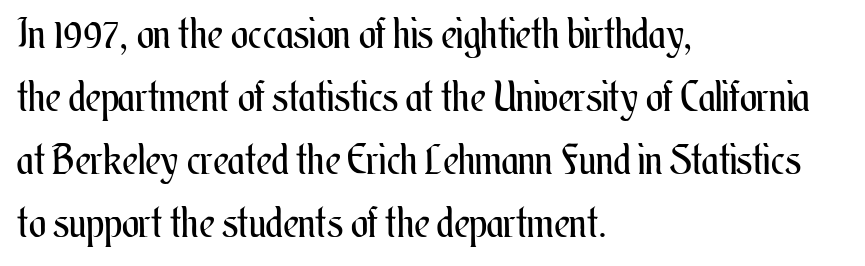
There is no visible air inserted between adjacent glyphs. Words float on clear page, feet unadorned. A light-to-regular cut is what we see here. This sample is left-justified, so line endings fall wherever the words run out.
